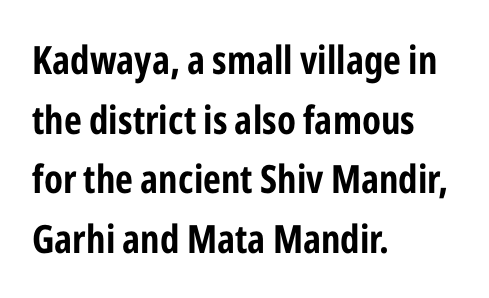
Horizontally, the lines are justified to the leading edge only. Between one letter and the next there's only the usual sliver of space. Note: no serifs on the glyphs. Unmarked baselines from the first word to the last. Posture: upright roman. Baseline-to-baseline distance is the conventional proportion of letter height.
